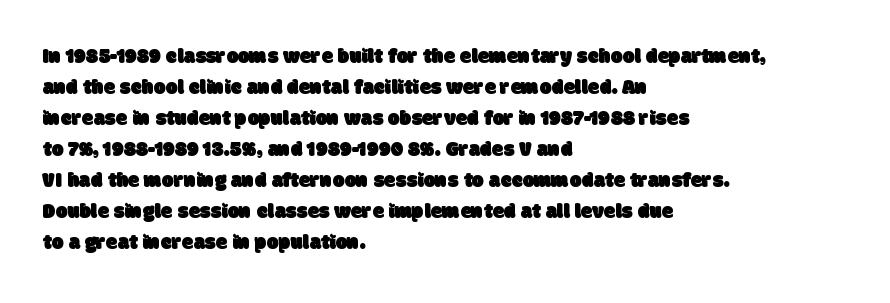
The image shows 21 px text type; set left-aligned, normal line spacing (1.48x), normal letter spacing, not underlined.
